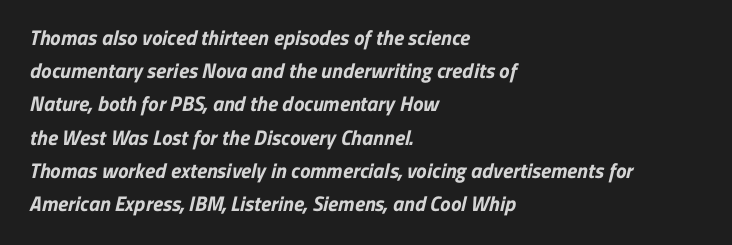
The image shows 21 px bold type; set left-aligned, normal line spacing (1.58x), normal letter spacing, not underlined.
